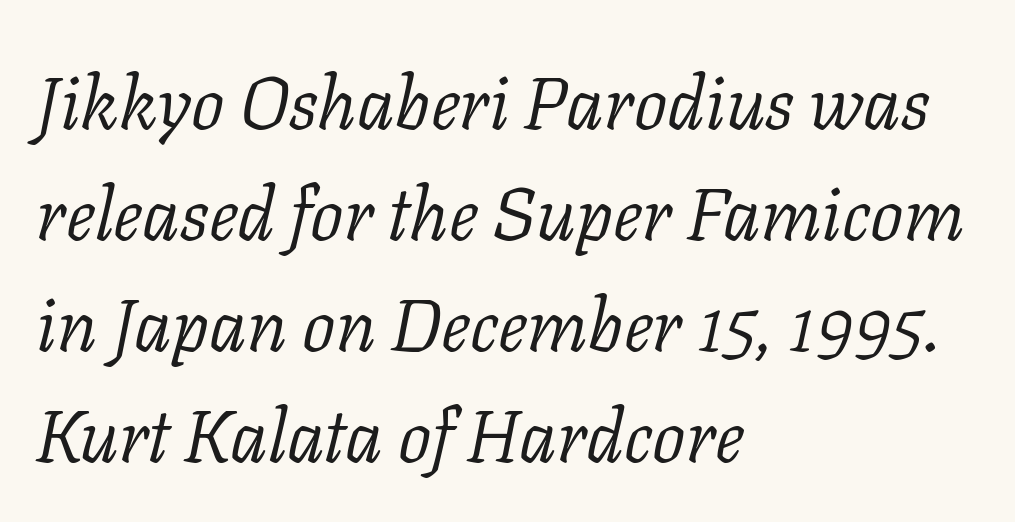
If you drew a line through each stem, it would be angled. Tracking value appears to be zero — textbook default spacing. These lines sit exactly where default settings would place them. Weight: not bold — regular or lighter.
